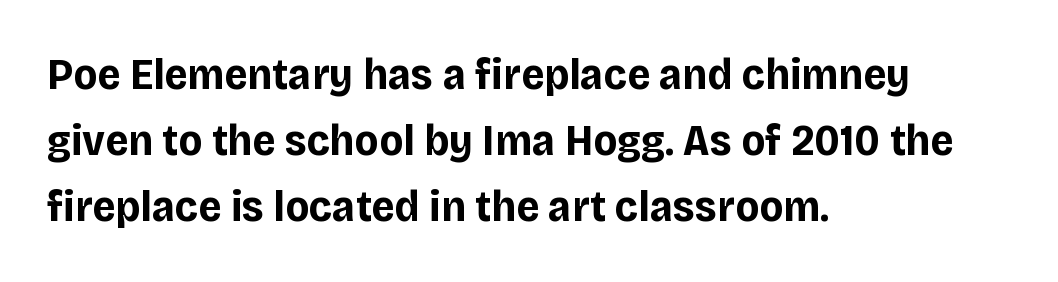
Q: Is the text bold? A: Yes.
Q: Is the text italic (slanted)? A: No, it is upright.
Q: Is the typeface a serif or a sans-serif typeface? A: Sans-serif.
Q: Is the text underlined? A: No.
Q: How is the paragraph aligned? A: Left-aligned.
Q: Is the spacing between letters normal or unusually wide? A: Normal.
Q: Is the spacing between lines tight, normal or loose? A: Normal.
Q: Width (condensed, normal, or wide)? A: Normal.
Q: Stroke contrast? A: Low.
Q: x-height? A: Large.
Q: Monospaced? A: No.
